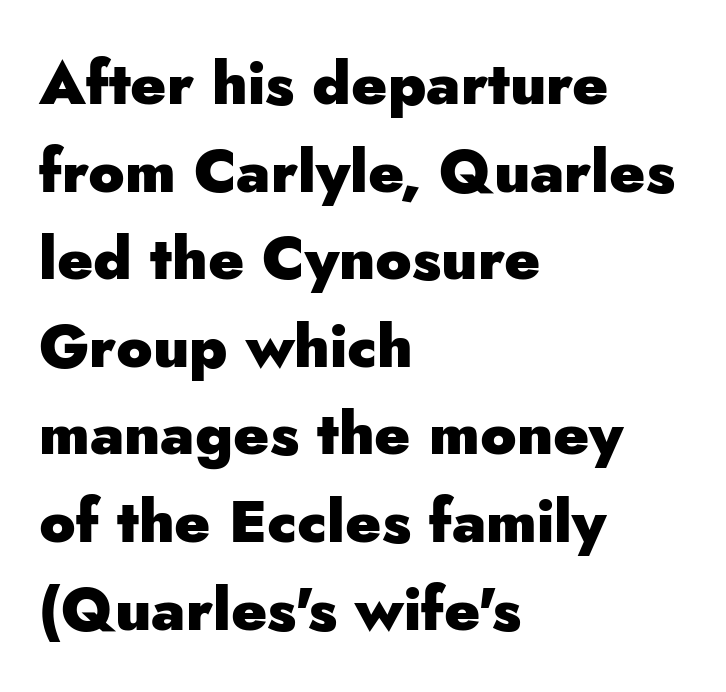
Q: Is the text bold? A: Yes.
Q: Is the text italic (slanted)? A: No, it is upright.
Q: Is the typeface a serif or a sans-serif typeface? A: Sans-serif.
Q: Is the text underlined? A: No.
Q: How is the paragraph aligned? A: Left-aligned.
Q: Is the spacing between letters normal or unusually wide? A: Normal.
Q: Is the spacing between lines tight, normal or loose? A: Normal.
Q: Width (condensed, normal, or wide)? A: Normal.
Q: Stroke contrast? A: Low.
Q: x-height? A: Small.
Q: Monospaced? A: No.
